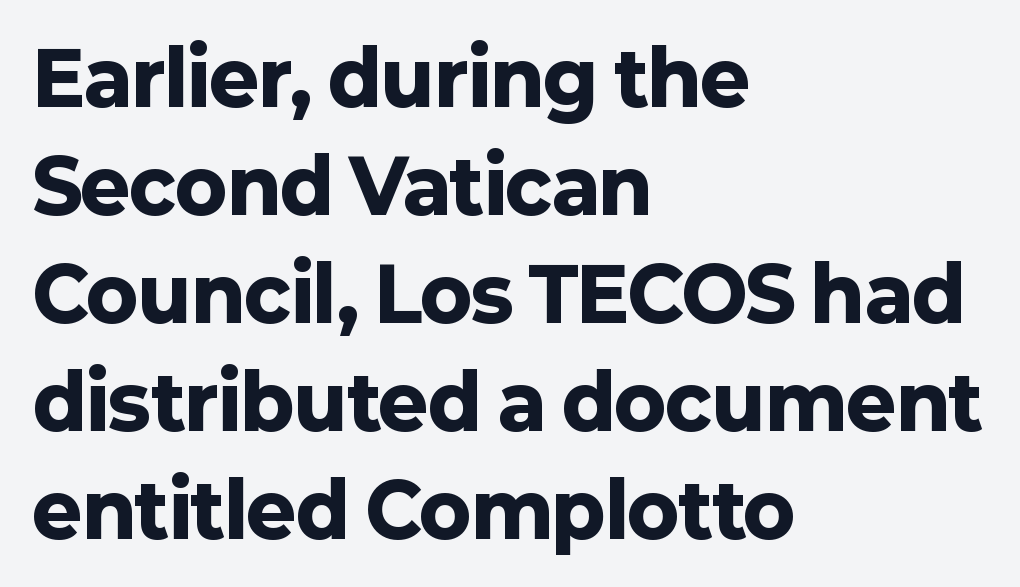
The rendering uses a moderate line-height, typical for paragraphs. Does extra space separate the letters? No, they use regular spacing. Characters remain perfectly vertical along every line. Quick note: underline off. Weight: bold. Spacing verdict: proportional, widths tailored to each character.
